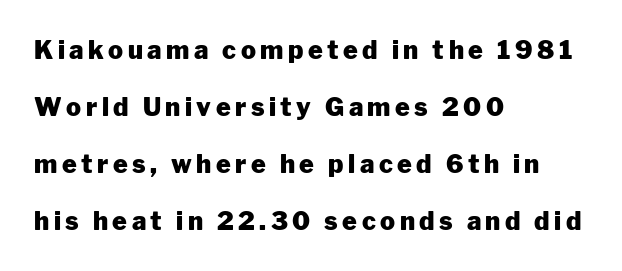
The image shows 25 px bold type, upright; set left-aligned, loose line spacing (2.28x), not underlined.
